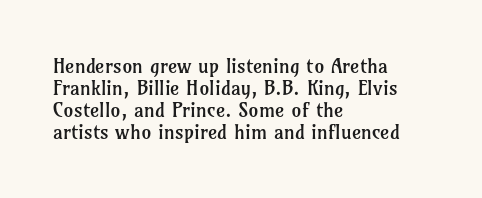
A bare baseline throughout the passage. Reading down the column, the eye jumps only a short way to each next line. Heaviness? Minimal to ordinary, like unemphasized prose. The rag falls on the right side of this text block. Characters follow at the spacing the type designer built in. Ascenders rise straight up at ninety degrees.
